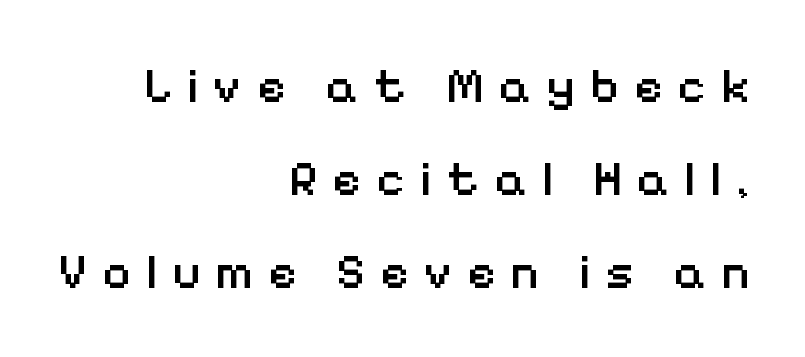
{"serif": "no", "italic": "no", "bold": "semi", "weight": "semibold", "width": "normal", "stroke_contrast": "low", "x_height": "medium", "monospaced": "no", "underline": "no", "align": "right", "line_spacing": "loose", "line_spacing_ratio": 1.9, "letter_spacing": "wide", "letter_spacing_em": 0.3, "glyph_px": 49}
